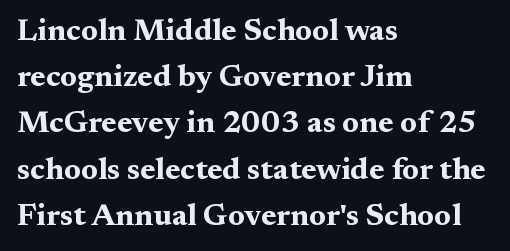
The image shows 31 px bold, wide serif type, upright; set left-aligned, normal line spacing (1.49x), normal letter spacing, not underlined; medium stroke contrast and a medium x-height.
